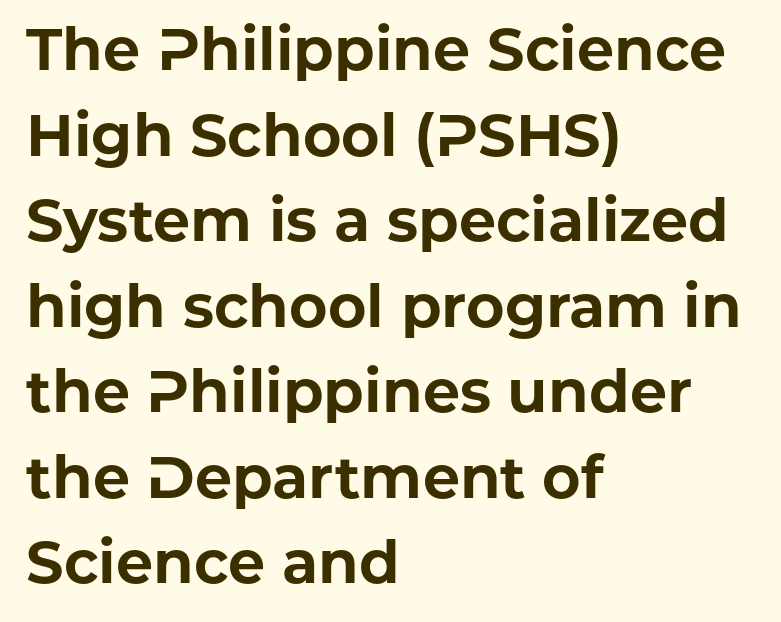
Q: Is the text bold? A: Yes.
Q: Is the text italic (slanted)? A: No, it is upright.
Q: Is the typeface a serif or a sans-serif typeface? A: Sans-serif.
Q: Is the text underlined? A: No.
Q: How is the paragraph aligned? A: Left-aligned.
Q: Is the spacing between letters normal or unusually wide? A: Normal.
Q: Is the spacing between lines tight, normal or loose? A: Normal.
Q: Width (condensed, normal, or wide)? A: Normal.
Q: Stroke contrast? A: Low.
Q: x-height? A: Medium.
Q: Monospaced? A: No.
